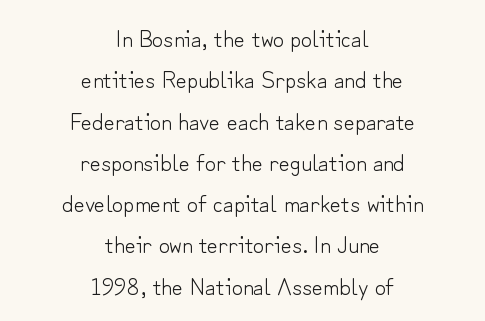
Plain, unruled lines of type. Teacher's note: observe the equal gaps on both sides — that is centered alignment. Here the glyphs are tracked normally, forming tight word shapes. No chunkiness to these letters — they're not bold. The type sits square on the baseline with zero lean.
